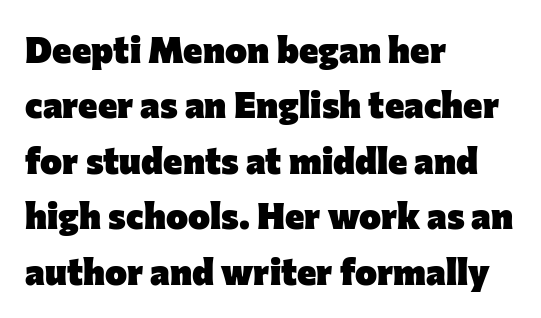
{"serif": "no", "italic": "no", "bold": "yes", "weight": "heavy", "width": "normal", "stroke_contrast": "low", "x_height": "medium", "monospaced": "no", "underline": "no", "align": "left", "line_spacing": "normal", "line_spacing_ratio": 1.5, "letter_spacing": "normal", "letter_spacing_em": 0.0, "glyph_px": 37}
